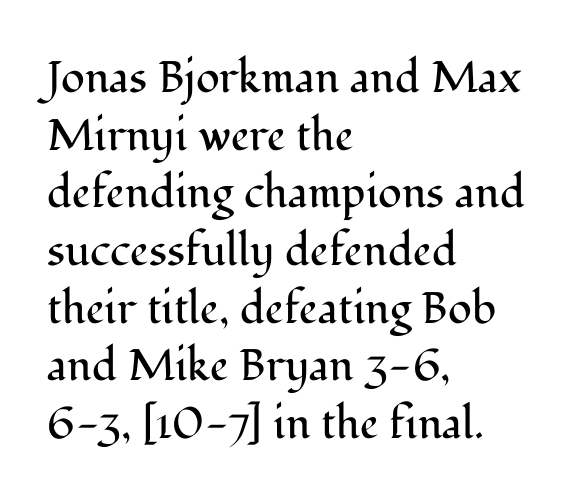
{"serif": "yes", "italic": "no", "bold": "no", "weight": "regular", "width": "normal", "stroke_contrast": "medium", "x_height": "medium", "monospaced": "no", "underline": "no", "align": "left", "line_spacing": "normal", "line_spacing_ratio": 1.31, "letter_spacing": "normal", "letter_spacing_em": 0.0, "glyph_px": 44}
